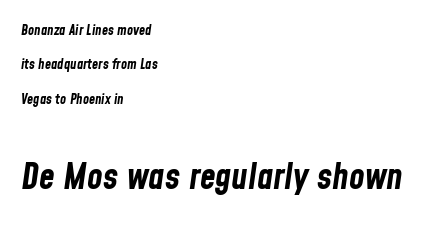
{"italic": "yes", "lean": "right", "slant_degrees": 8, "bold": "yes", "weight": "bold", "width": "condensed", "stroke_contrast": "low", "x_height": "medium", "monospaced": "no", "underline": "no", "align": "left", "line_spacing": "loose", "line_spacing_ratio": 2.45, "letter_spacing": "normal", "letter_spacing_em": 0.0, "larger_block": "second", "size_ratio": 2.57, "glyph_px": 36}
